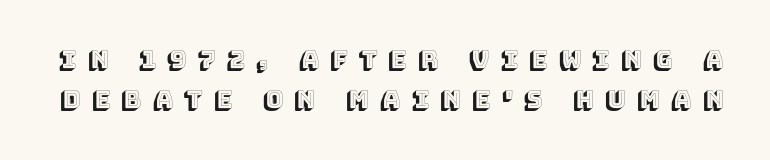
The lettering stays uniformly vertical, giving the passage a roman look. Glance below the letters and you will spot only blank space. The block of text has a typical density, with ordinary space between rows. Observe the wide spacing: letters keep a clear distance from each other.
